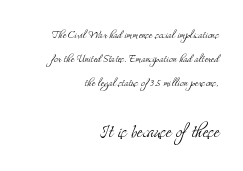
{"bold": "no", "underline": "no", "align": "right", "line_spacing_ratio": 1.72, "letter_spacing": "normal", "letter_spacing_em": 0.0, "larger_block": "second", "size_ratio": 1.64, "glyph_px": 23}
